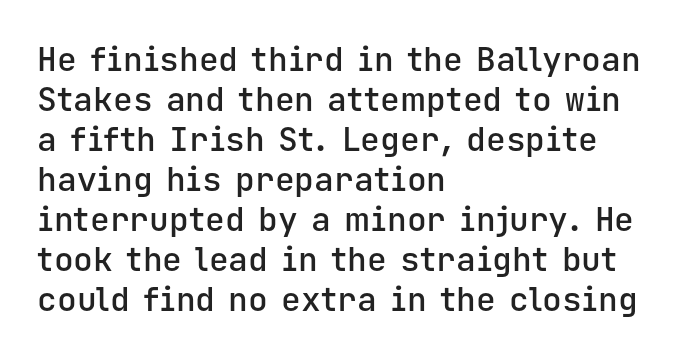
{"serif": "no", "italic": "no", "bold": "semi", "weight": "semibold", "width": "normal", "stroke_contrast": "low", "x_height": "medium", "monospaced": "yes", "underline": "no", "align": "left", "line_spacing_ratio": 1.21, "letter_spacing": "normal", "letter_spacing_em": 0.0, "glyph_px": 33}
